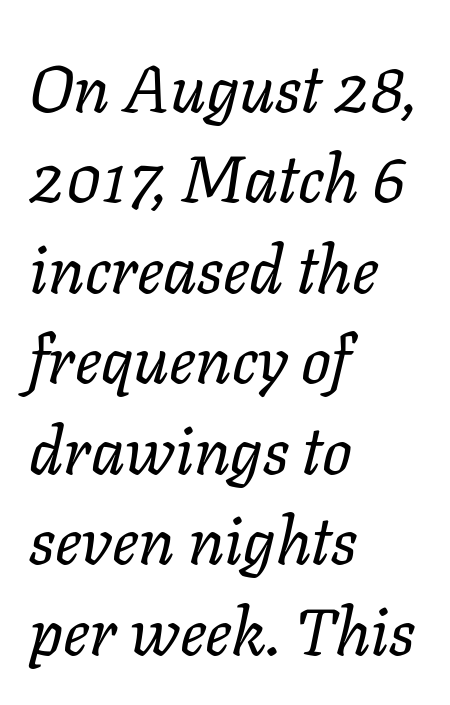
Q: Is the text bold? A: No.
Q: Is the text italic (slanted)? A: Yes, it leans right by about 11 degrees.
Q: Is the text underlined? A: No.
Q: How is the paragraph aligned? A: Left-aligned.
Q: Is the spacing between letters normal or unusually wide? A: Normal.
Q: Is the spacing between lines tight, normal or loose? A: Normal.
Q: Width (condensed, normal, or wide)? A: Normal.
Q: Stroke contrast? A: Low.
Q: x-height? A: Medium.
Q: Monospaced? A: No.
